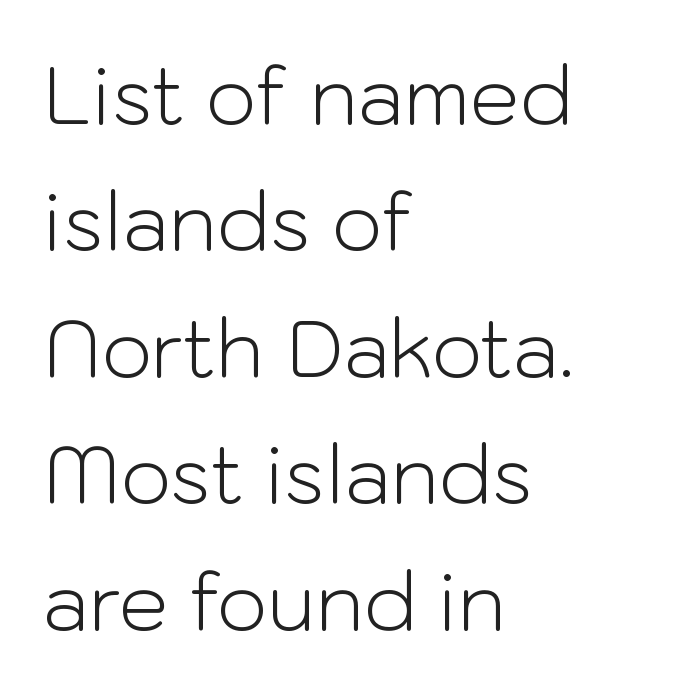
Horizontal bands of white between lines are of average thickness. Each letter keeps its own natural width here, so spacing adapts to shape. Line starts are locked; line ends wander. Is the stroke heavy? The answer is a plain regular-or-lighter. Rule under the text: the space is simply empty. If you drew a line through each stem, it would be perfectly vertical.
